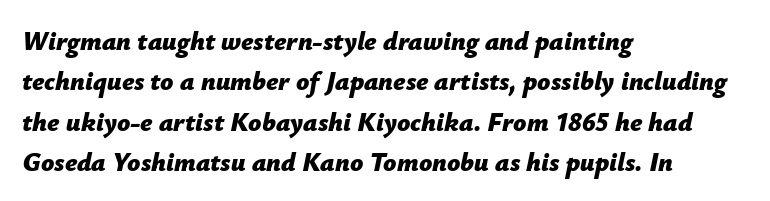
The image shows 26 px bold type, italic (leaning right); set left-aligned, normal line spacing (1.55x), normal letter spacing, not underlined.
